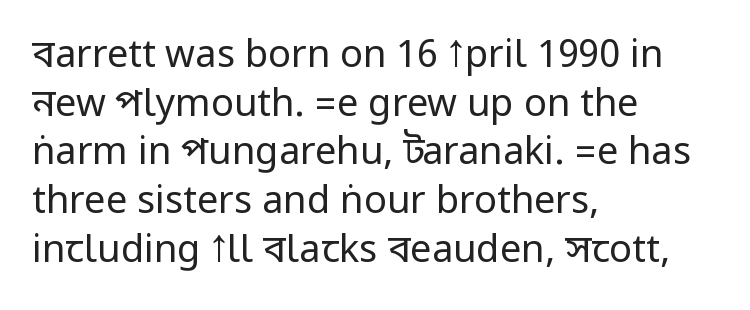
{"serif": "no", "italic": "no", "bold": "no", "weight": "regular", "width": "condensed", "stroke_contrast": "low", "underline": "no", "align": "left", "line_spacing": "normal", "line_spacing_ratio": 1.28, "letter_spacing": "normal", "letter_spacing_em": 0.0, "glyph_px": 38}
